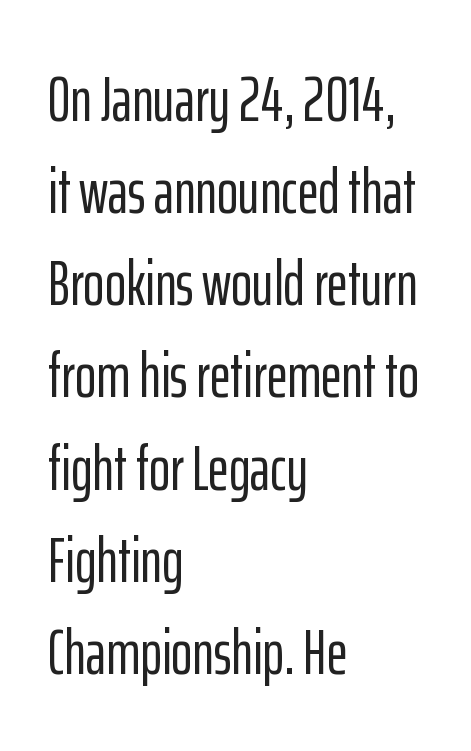
Q: Is the text italic (slanted)? A: No, it is upright.
Q: Is the typeface a serif or a sans-serif typeface? A: Sans-serif.
Q: Is the text underlined? A: No.
Q: How is the paragraph aligned? A: Left-aligned.
Q: Is the spacing between letters normal or unusually wide? A: Normal.
Q: Is the spacing between lines tight, normal or loose? A: Normal.
Q: Width (condensed, normal, or wide)? A: Condensed.
Q: Stroke contrast? A: Low.
Q: x-height? A: Medium.
Q: Monospaced? A: No.
